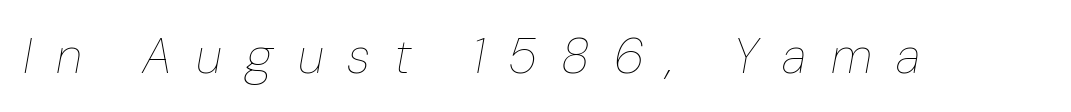
The space directly below the letters is spotless. Glyph-to-glyph distance is far greater than everyday printed text. Here the designer chose a conventional face with non-uniform glyph widths. This sample uses an oblique cut, with every glyph tilted off the vertical. A quiet, ordinary-to-light weight characterises the typeface.
